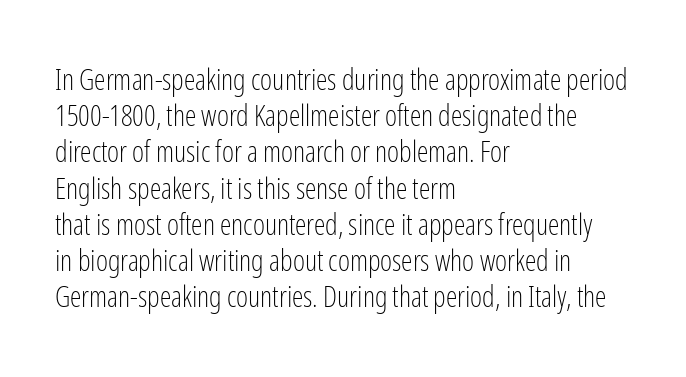
The image shows 29 px light, condensed sans-serif type, upright; set left-aligned, normal line spacing (1.25x), normal letter spacing, not underlined; low stroke contrast and a medium x-height.
